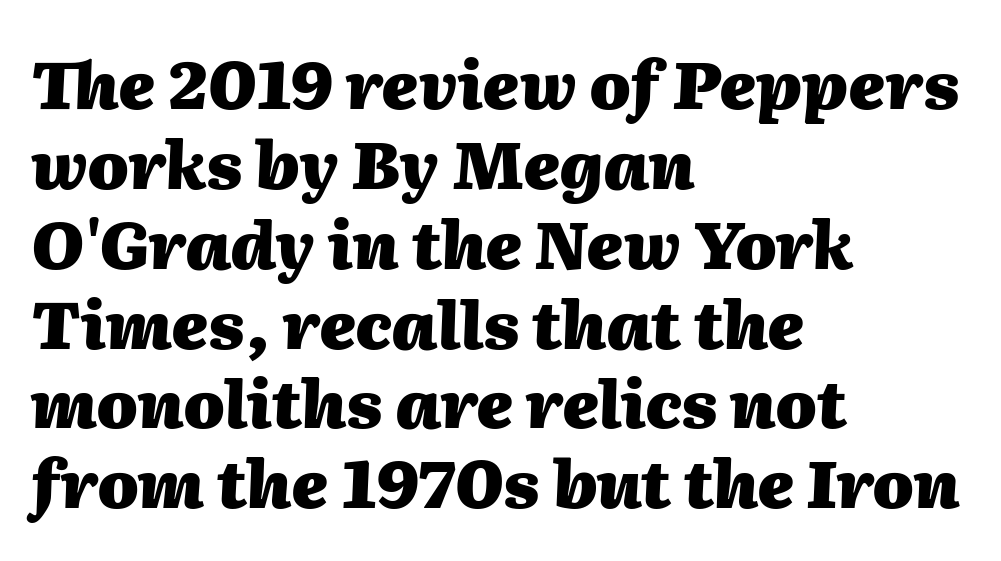
Q: Is the text bold? A: Yes.
Q: Is the text italic (slanted)? A: Yes, it leans right by about 2 degrees.
Q: Is the text underlined? A: No.
Q: How is the paragraph aligned? A: Left-aligned.
Q: Is the spacing between letters normal or unusually wide? A: Normal.
Q: Width (condensed, normal, or wide)? A: Normal.
Q: Stroke contrast? A: Medium.
Q: x-height? A: Medium.
Q: Monospaced? A: No.
